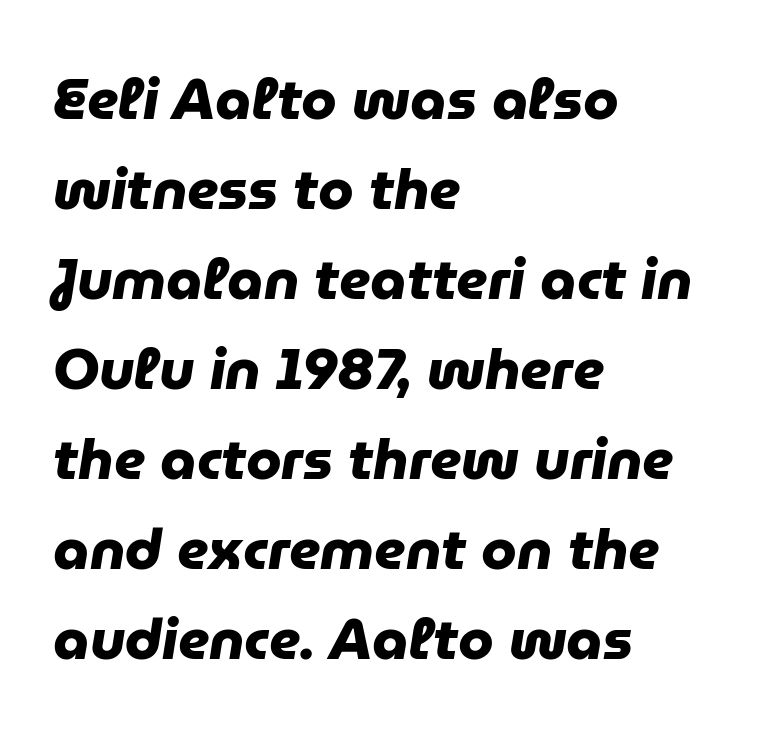
The image shows 57 px heavy sans-serif type; set left-aligned, normal line spacing (1.58x), normal letter spacing, not underlined; low stroke contrast and a medium x-height.
